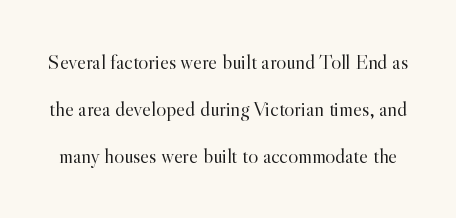
Heaviness? Minimal to ordinary, like unemphasized prose. The designer dialed line spacing up above the default. Here the glyphs are tracked normally, forming tight word shapes. Has an underline been added? It has not.
